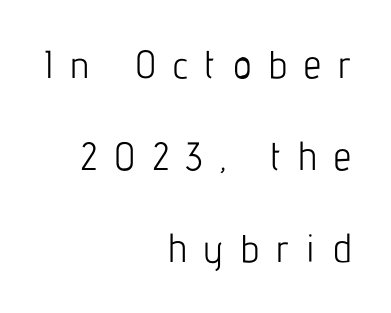
Q: Is the text bold? A: No.
Q: Is the text italic (slanted)? A: No, it is upright.
Q: Is the typeface a serif or a sans-serif typeface? A: Sans-serif.
Q: Is the text underlined? A: No.
Q: How is the paragraph aligned? A: Right-aligned.
Q: Is the spacing between letters normal or unusually wide? A: Unusually wide.
Q: Is the spacing between lines tight, normal or loose? A: Loose.
Q: Width (condensed, normal, or wide)? A: Condensed.
Q: Stroke contrast? A: Low.
Q: x-height? A: Medium.
Q: Monospaced? A: No.
